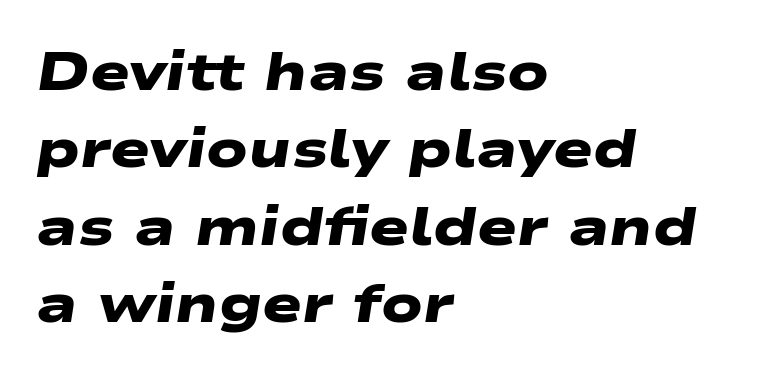
{"serif": "no", "bold": "yes", "weight": "heavy", "width": "wide", "stroke_contrast": "low", "x_height": "medium", "monospaced": "no", "underline": "no", "align": "left", "line_spacing": "normal", "line_spacing_ratio": 1.46, "letter_spacing": "normal", "letter_spacing_em": 0.0, "glyph_px": 53}
